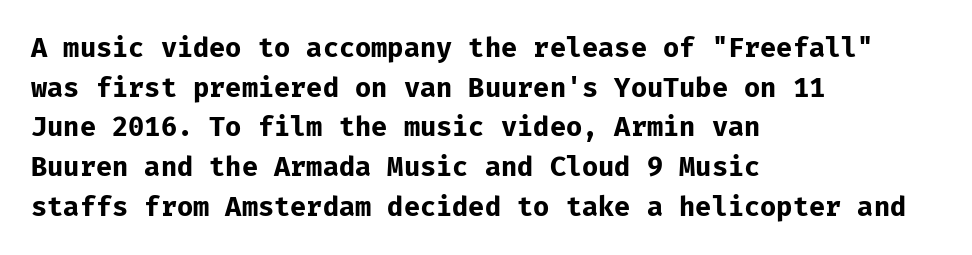
{"italic": "no", "bold": "yes", "underline": "no", "align": "left", "line_spacing": "normal", "line_spacing_ratio": 1.47, "letter_spacing": "normal", "letter_spacing_em": 0.0, "glyph_px": 27}
